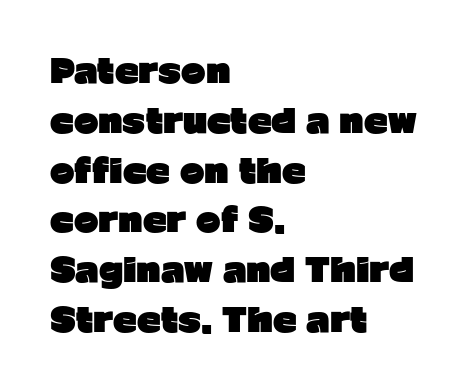
The zone under the glyphs is completely vacant. This block has exactly the height ordinary leading produces. Think of a printed novel: that variable character pitch is what you see here. Posture: vertical. Note: no serifs on the glyphs.
